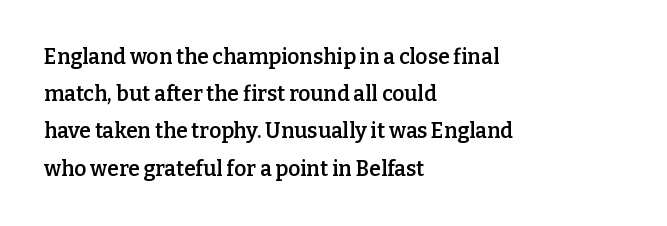
{"italic": "no", "bold": "semi", "underline": "no", "align": "left", "line_spacing_ratio": 1.77, "letter_spacing": "normal", "letter_spacing_em": 0.0, "glyph_px": 21}
